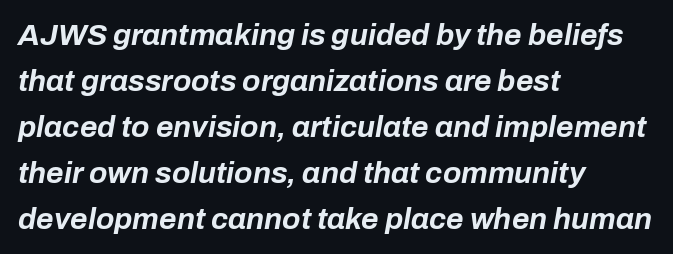
The image shows 30 px bold type, italic (leaning right); set left-aligned, normal line spacing (1.53x), normal letter spacing, not underlined; low stroke contrast and a medium x-height.
